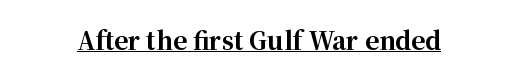
Students, observe the line beneath the letters — that is underlining. Upright lettering throughout. Summary of weight: heavy, a full bold. Here the glyphs are tracked normally, forming tight word shapes.
